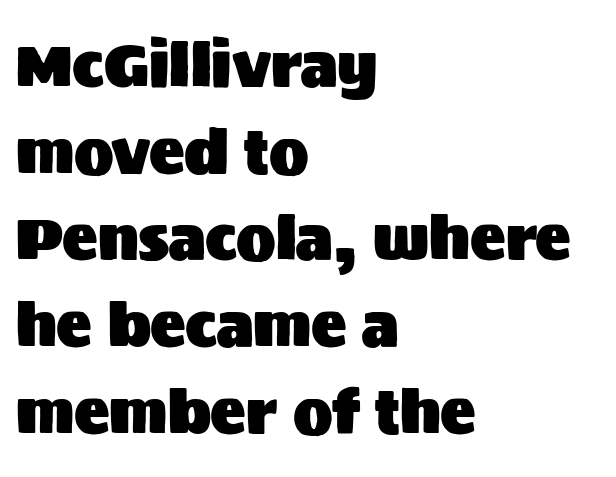
Q: Is the text italic (slanted)? A: No, it is upright.
Q: Is the typeface a serif or a sans-serif typeface? A: Sans-serif.
Q: Is the text underlined? A: No.
Q: How is the paragraph aligned? A: Left-aligned.
Q: Is the spacing between letters normal or unusually wide? A: Normal.
Q: Is the spacing between lines tight, normal or loose? A: Normal.
Q: Width (condensed, normal, or wide)? A: Normal.
Q: Stroke contrast? A: Medium.
Q: x-height? A: Large.
Q: Monospaced? A: No.
